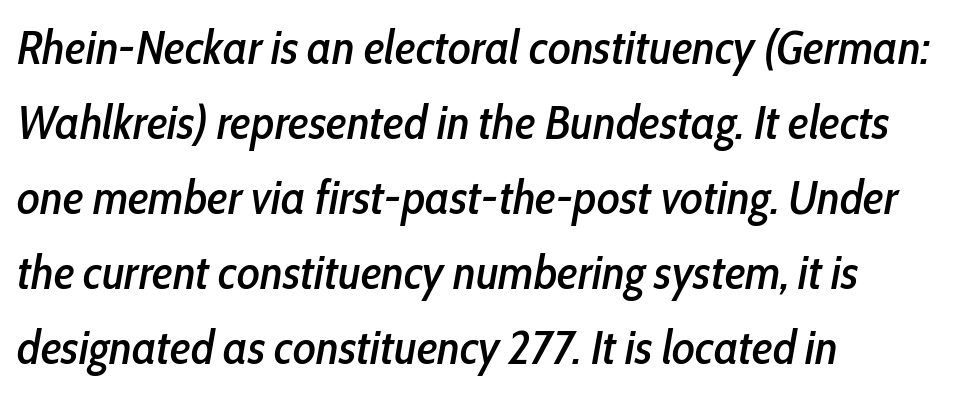
The image shows 48 px condensed type, italic (leaning right); set left-aligned, normal line spacing (1.56x), normal letter spacing, not underlined; low stroke contrast and a medium x-height.
